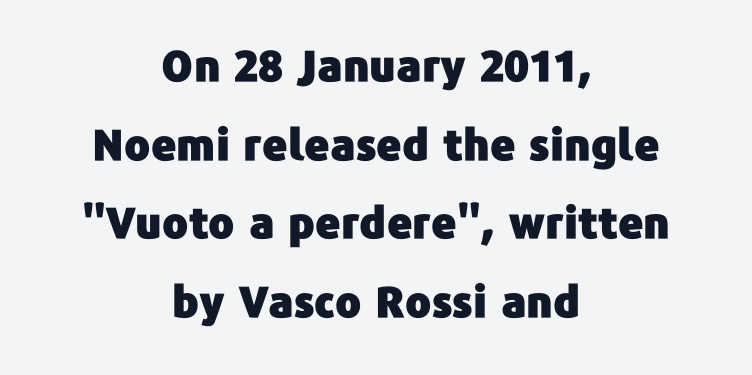
The letters carry no serifs — their stems end cleanly without finishing strokes. Proportional: the letters do not fall into vertical columns. This rendering uses center alignment, leaving both contours irregular but symmetric. The lettering holds an erect, upright posture throughout. Between one letter and the next there's only the usual sliver of space.
